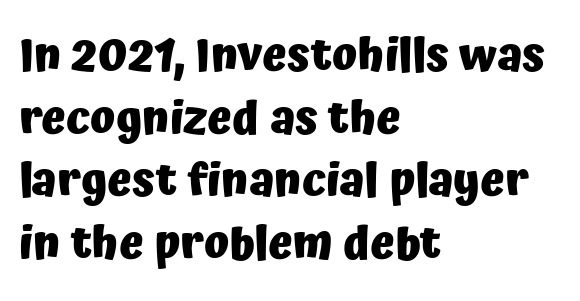
Q: Is the text bold? A: Yes.
Q: Is the text italic (slanted)? A: No, it is upright.
Q: Is the typeface a serif or a sans-serif typeface? A: Sans-serif.
Q: Is the text underlined? A: No.
Q: How is the paragraph aligned? A: Left-aligned.
Q: Is the spacing between letters normal or unusually wide? A: Normal.
Q: Is the spacing between lines tight, normal or loose? A: Normal.
Q: Width (condensed, normal, or wide)? A: Normal.
Q: Stroke contrast? A: Low.
Q: x-height? A: Medium.
Q: Monospaced? A: No.
